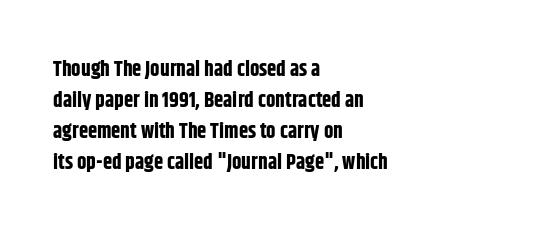
Q: Is the text bold? A: Yes.
Q: Is the text italic (slanted)? A: No, it is upright.
Q: Is the text underlined? A: No.
Q: How is the paragraph aligned? A: Left-aligned.
Q: Is the spacing between letters normal or unusually wide? A: Normal.
Q: Is the spacing between lines tight, normal or loose? A: Normal.
